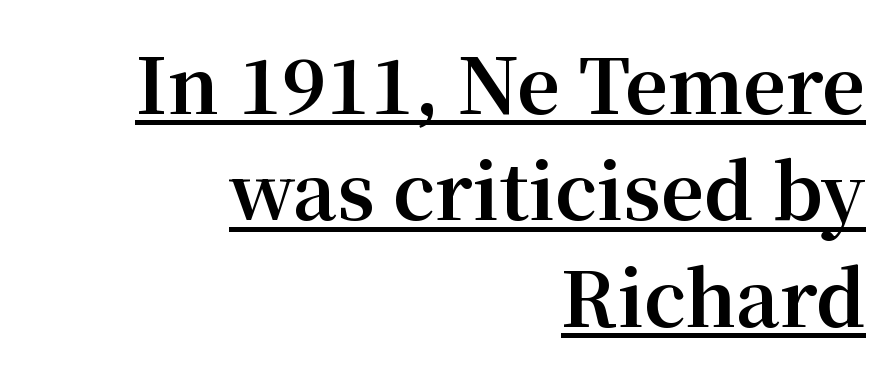
The image shows 75 px bold serif type, upright; set right-aligned, normal line spacing (1.42x), normal letter spacing, underlined; medium stroke contrast and a medium x-height.
